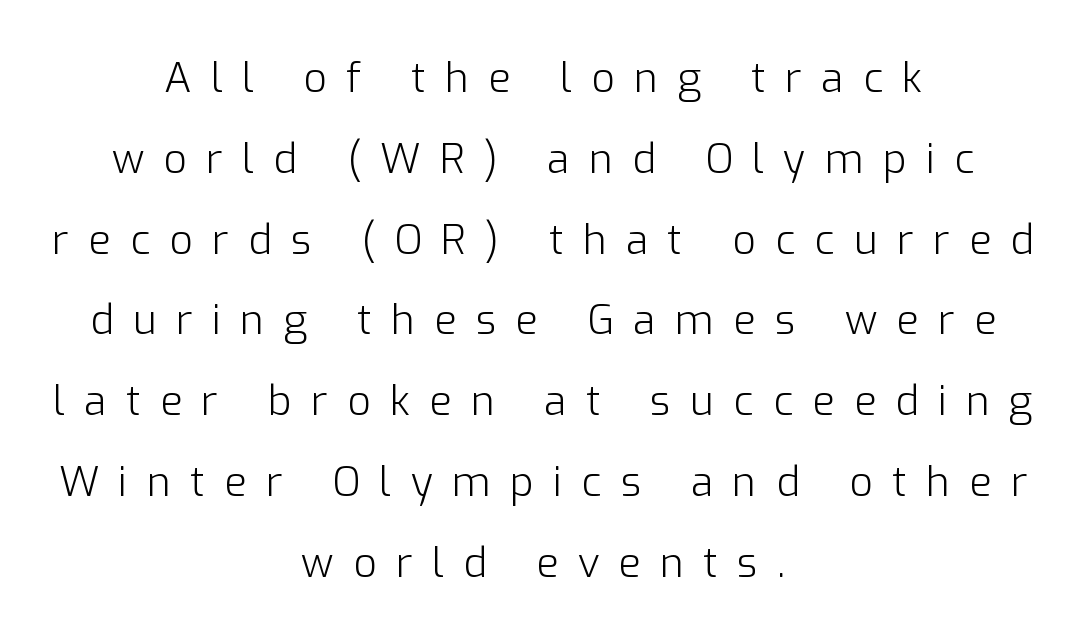
The strokes carry an ordinary text weight at most. These lines are rendered in a variable-pitch font. The string is rendered with underlining switched off. These lines were composed using upright roman letters. Observe the wide spacing: letters keep a clear distance from each other.
